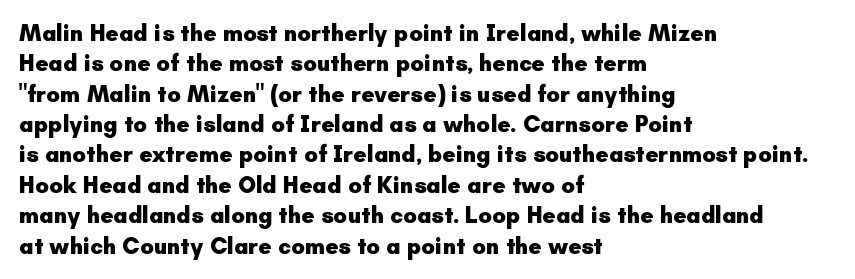
Q: Is the text bold? A: Yes.
Q: Is the text italic (slanted)? A: No, it is upright.
Q: Is the text underlined? A: No.
Q: How is the paragraph aligned? A: Left-aligned.
Q: Is the spacing between letters normal or unusually wide? A: Normal.
Q: Is the spacing between lines tight, normal or loose? A: Normal.
